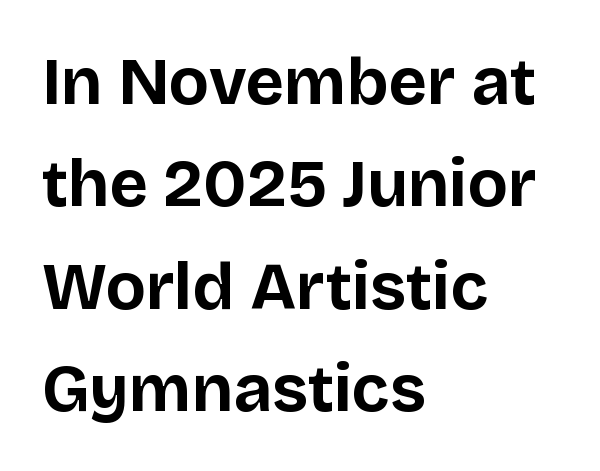
I'd describe the lettering as bold — thick and assertive. Does the copy run flush right? No — it runs flush left. The letters stand upright; this is a roman face. The horizontal fit of the characters is conventional and even. The passage shown stacks its lines at a standard gap. This rendering employs a face without finishing strokes, i.e., a sans-serif.
